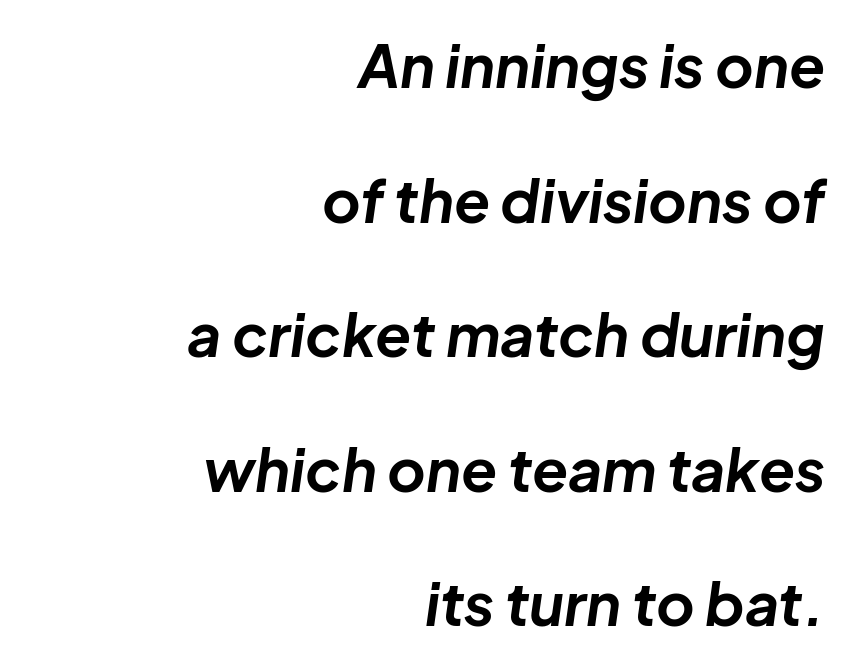
The specimen omits any rule beneath the text block's lines. The gaps between neighbouring characters are ordinary and unremarkable. You'd pick this weight for a headline — it's a proper bold. Designer's note — italics engaged. You could fit nearly another row in the gap between these rows.
